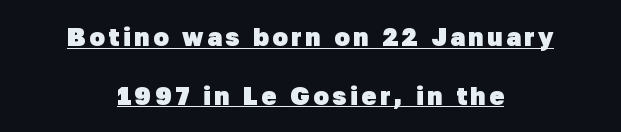
{"bold": "yes", "underline": "yes", "align": "center", "line_spacing": "loose", "line_spacing_ratio": 2.35, "glyph_px": 25}
